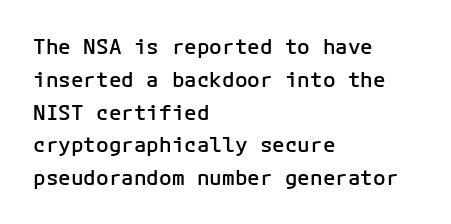
{"italic": "no", "bold": "semi", "underline": "no", "align": "left", "line_spacing": "normal", "line_spacing_ratio": 1.56, "letter_spacing": "normal", "letter_spacing_em": 0.0, "glyph_px": 21}
